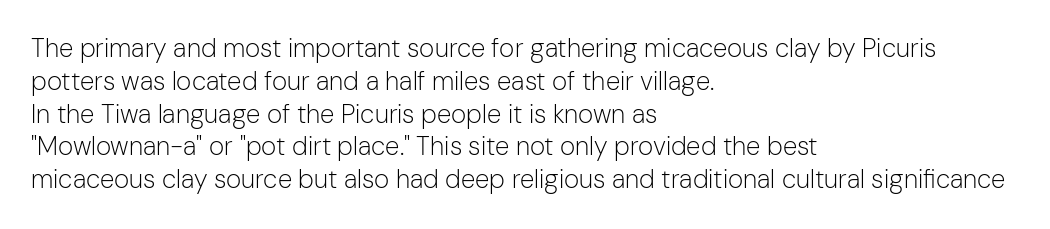
The image shows 26 px text type, upright; set left-aligned, normal line spacing (1.26x), normal letter spacing, not underlined.
